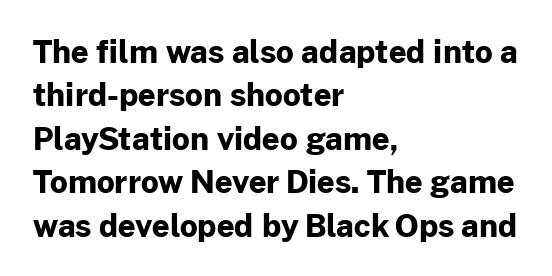
{"serif": "no", "italic": "no", "bold": "yes", "weight": "bold", "width": "normal", "stroke_contrast": "low", "x_height": "medium", "monospaced": "no", "underline": "no", "align": "left", "line_spacing": "normal", "line_spacing_ratio": 1.4, "letter_spacing": "normal", "letter_spacing_em": 0.0, "glyph_px": 31}
